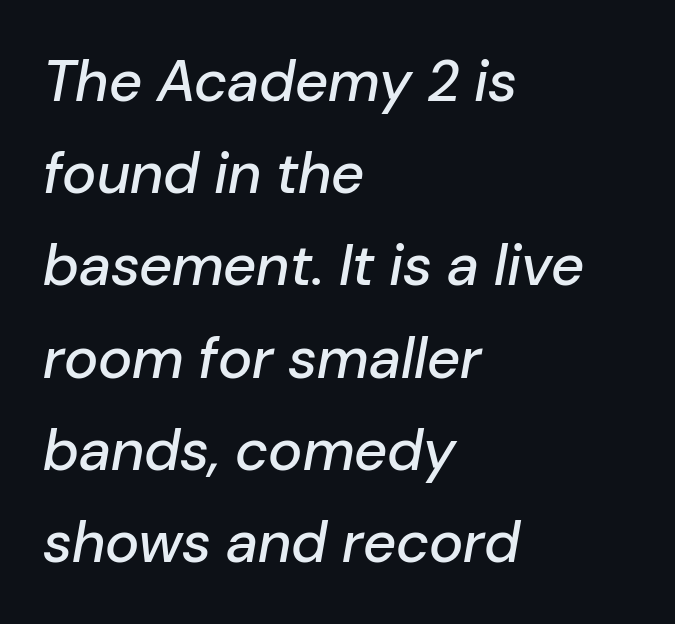
Q: Is the text italic (slanted)? A: Yes, it leans right by about 10 degrees.
Q: Is the text underlined? A: No.
Q: How is the paragraph aligned? A: Left-aligned.
Q: Is the spacing between letters normal or unusually wide? A: Normal.
Q: Is the spacing between lines tight, normal or loose? A: Normal.
Q: Width (condensed, normal, or wide)? A: Normal.
Q: Stroke contrast? A: Low.
Q: x-height? A: Medium.
Q: Monospaced? A: No.
